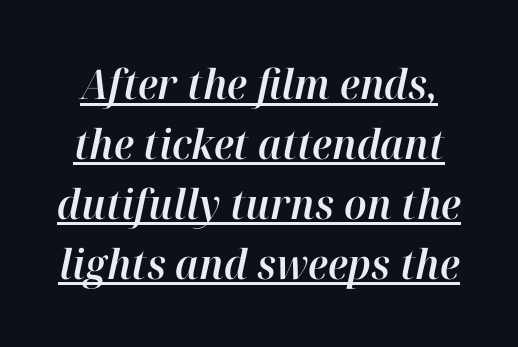
The image shows 41 px text type, italic (leaning right); set normal line spacing (1.46x), normal letter spacing, underlined; high stroke contrast and a medium x-height.
